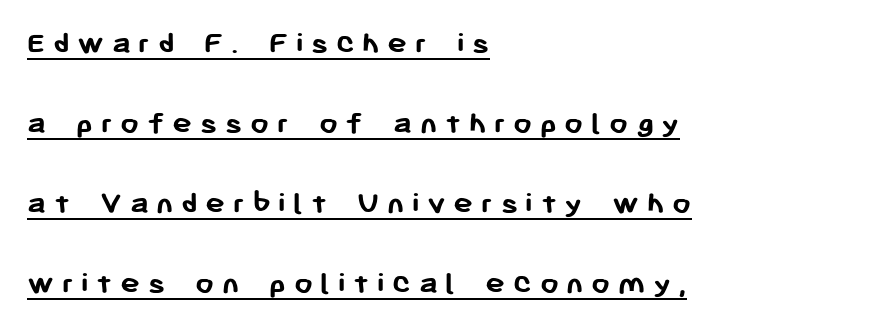
The image shows 33 px semibold sans-serif type, upright; set left-aligned, loose line spacing (2.42x), unusually wide letter spacing (+0.23 em), underlined; low stroke contrast and a medium x-height.
